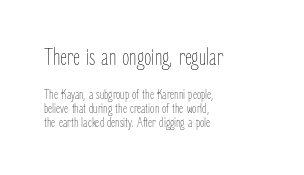
The image shows 24 px text type, upright; set left-aligned, tight line spacing (0.99x), normal letter spacing, not underlined; the first (top) block is 1.71x larger.
